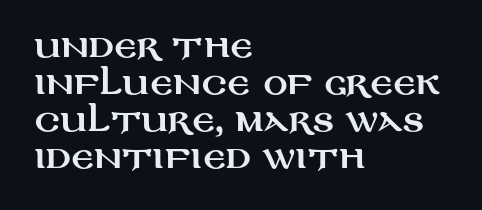
{"serif": "no", "italic": "no", "width": "wide", "stroke_contrast": "medium", "x_height": "large", "monospaced": "no", "underline": "no", "align": "left", "line_spacing_ratio": 1.23, "letter_spacing": "normal", "letter_spacing_em": 0.0, "glyph_px": 30}
